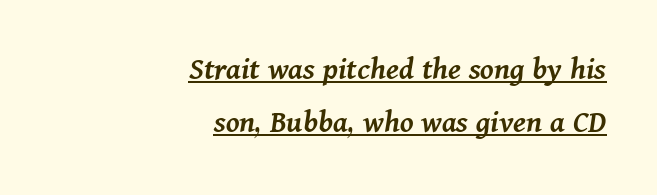
{"italic": "yes", "lean": "right", "slant_degrees": 11, "bold": "semi", "weight": "semibold", "width": "normal", "stroke_contrast": "medium", "x_height": "medium", "monospaced": "no", "underline": "yes", "align": "right", "line_spacing": "normal", "line_spacing_ratio": 1.61, "letter_spacing": "normal", "letter_spacing_em": 0.0, "glyph_px": 33}
